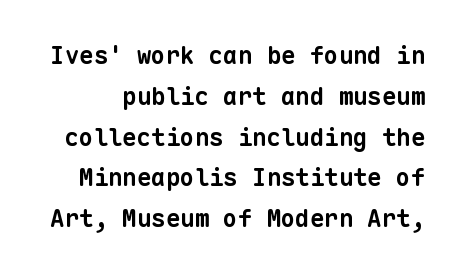
The image shows 24 px bold type; set normal line spacing (1.7x), normal letter spacing, not underlined.
